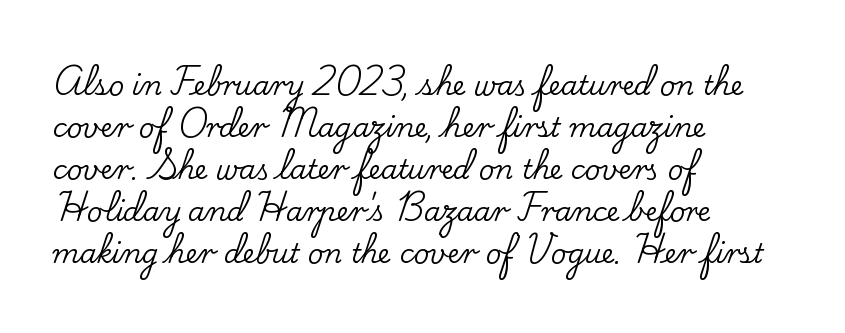
Quick note: underline off. The typesetter chose a ragged-right arrangement here. Leading: standard. Words appear dense and cohesive because spacing is normal.
